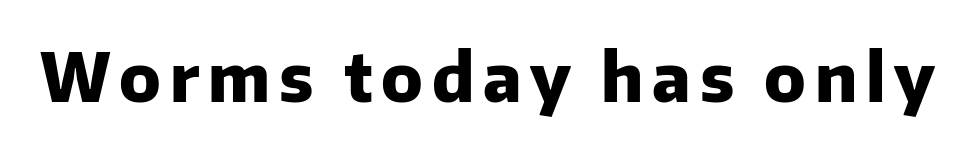
The image shows 67 px heavy sans-serif type, upright; set not underlined; low stroke contrast and a medium x-height.
